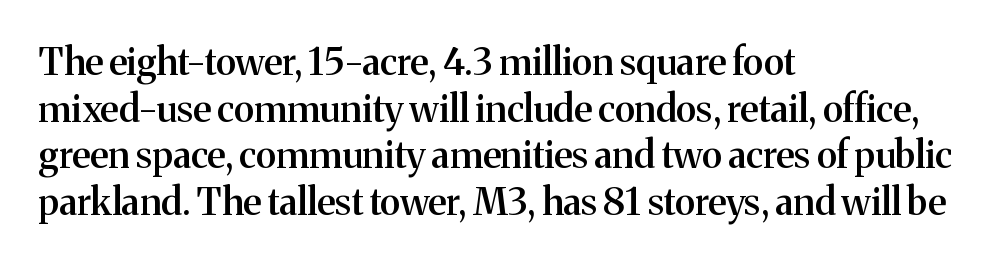
The image shows 37 px semibold serif type, upright; set left-aligned, normal line spacing (1.26x), normal letter spacing, not underlined; medium stroke contrast and a medium x-height.
